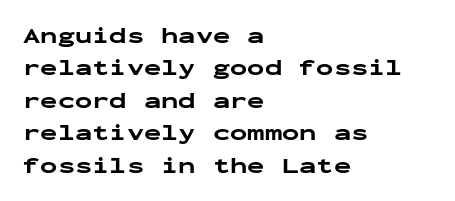
{"italic": "no", "bold": "yes", "underline": "no", "align": "left", "line_spacing": "normal", "line_spacing_ratio": 1.41, "letter_spacing": "normal", "letter_spacing_em": 0.0, "glyph_px": 23}
